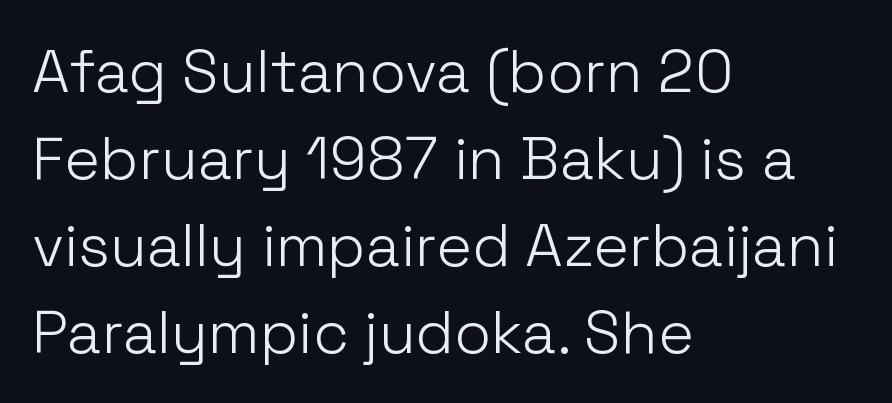
The image shows 60 px light sans-serif type, upright; set left-aligned, normal line spacing (1.45x), normal letter spacing, not underlined; low stroke contrast and a medium x-height.
